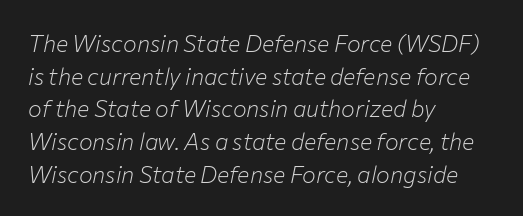
The passage shown is not underscored anywhere. The rag falls on the right side of this text block. Evenly set lines give the paragraph a standard silhouette. The tracking reads as untouched default to a designer's eye. The typesetting does not lean heavy: it is not bold. There's an unmistakable incline to the writing here.
